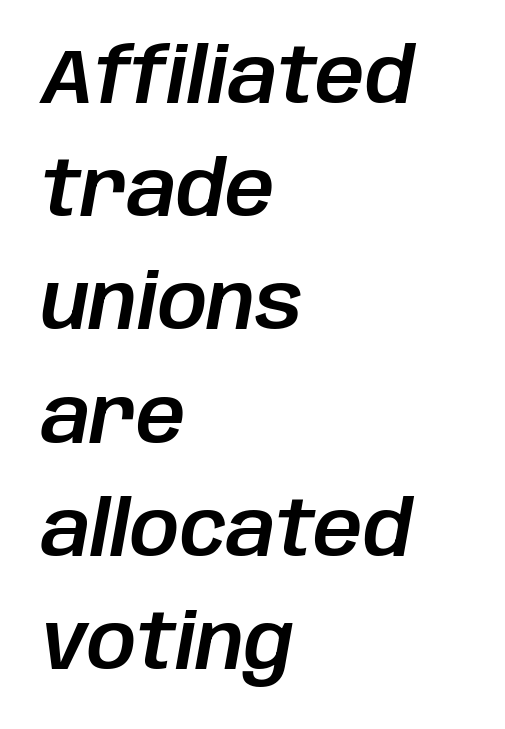
{"italic": "yes", "lean": "right", "slant_degrees": 10, "width": "normal", "stroke_contrast": "low", "x_height": "large", "monospaced": "no", "underline": "no", "align": "left", "line_spacing": "normal", "line_spacing_ratio": 1.47, "letter_spacing": "normal", "letter_spacing_em": 0.0, "glyph_px": 77}
